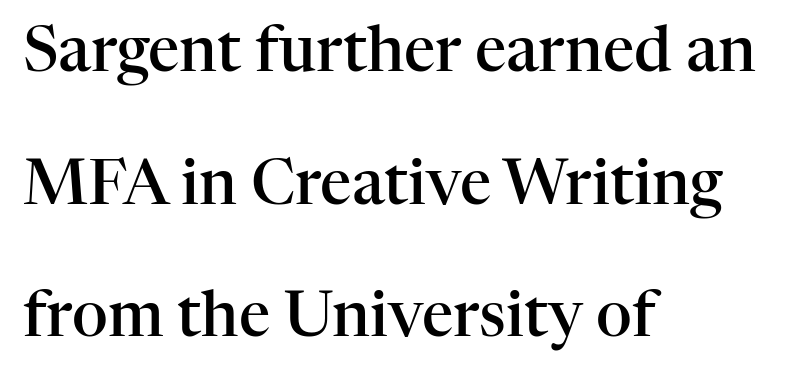
The image shows 62 px semibold serif type, upright; set left-aligned, loose line spacing (2.14x), normal letter spacing, not underlined; high stroke contrast and a medium x-height.
